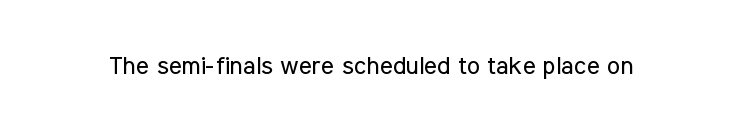
The image shows 25 px text type, upright; set normal letter spacing, not underlined.
